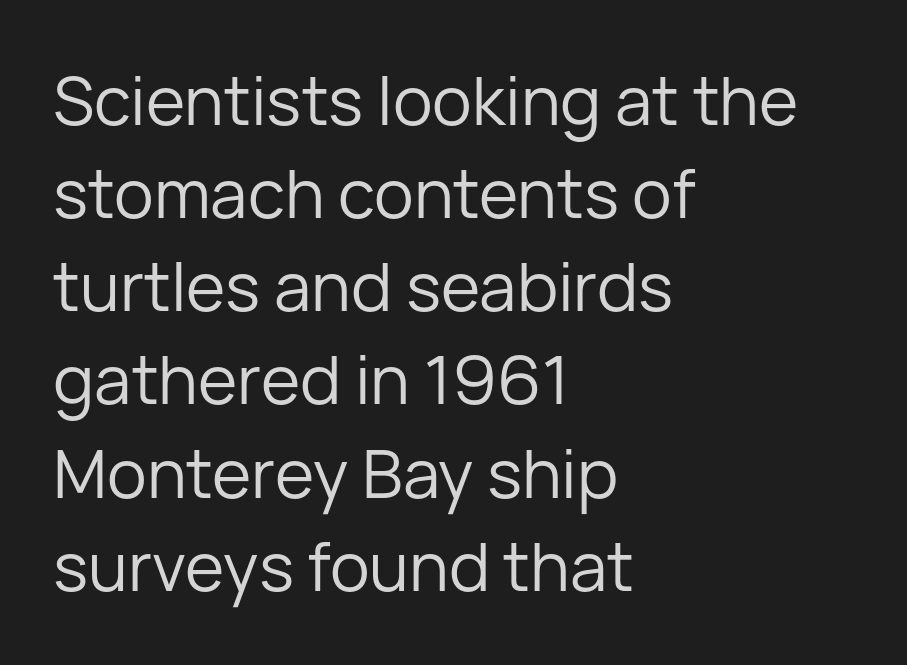
{"serif": "no", "italic": "no", "bold": "no", "weight": "regular", "width": "normal", "stroke_contrast": "low", "x_height": "medium", "monospaced": "no", "underline": "no", "align": "left", "line_spacing": "normal", "line_spacing_ratio": 1.39, "letter_spacing": "normal", "letter_spacing_em": 0.0, "glyph_px": 67}
